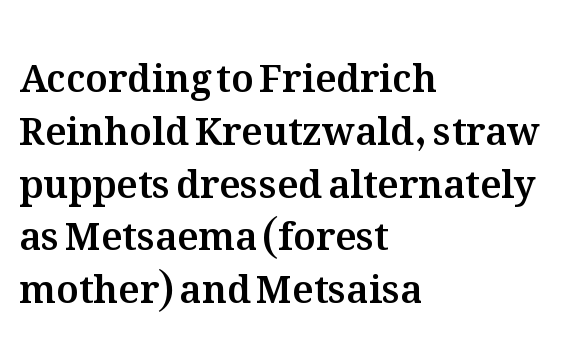
Q: Is the text italic (slanted)? A: No, it is upright.
Q: Is the text underlined? A: No.
Q: How is the paragraph aligned? A: Left-aligned.
Q: Is the spacing between letters normal or unusually wide? A: Normal.
Q: Is the spacing between lines tight, normal or loose? A: Normal.
Q: Width (condensed, normal, or wide)? A: Normal.
Q: Stroke contrast? A: Medium.
Q: x-height? A: Medium.
Q: Monospaced? A: No.
